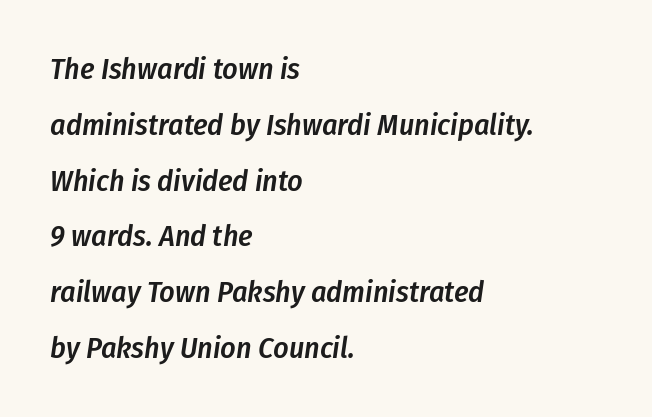
The image shows 30 px semibold, condensed type, italic (leaning right); set left-aligned, line spacing 1.86x, normal letter spacing, not underlined; low stroke contrast and a medium x-height.
